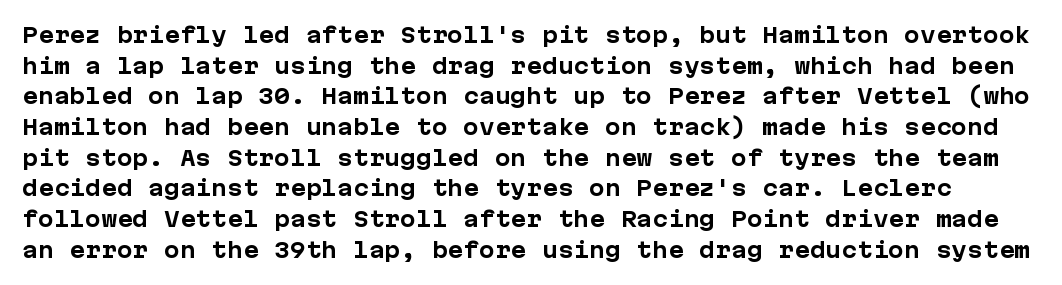
The vertical gap from one line to the next is medium. There is no visible air inserted between adjacent glyphs. Designer's note — italics off, roman on. Every letter is thick-stroked: bold, no question. Unmarked baselines from the first word to the last.
